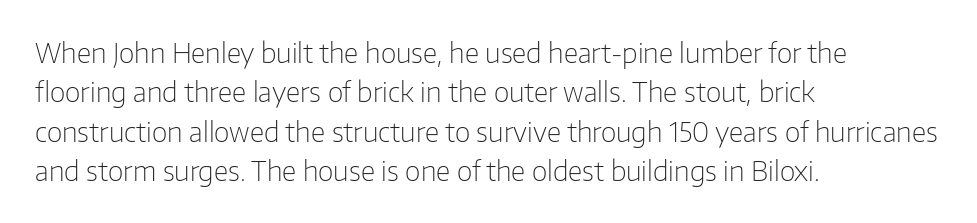
Q: Is the text bold? A: No.
Q: Is the text italic (slanted)? A: No, it is upright.
Q: Is the text underlined? A: No.
Q: How is the paragraph aligned? A: Left-aligned.
Q: Is the spacing between letters normal or unusually wide? A: Normal.
Q: Is the spacing between lines tight, normal or loose? A: Normal.
